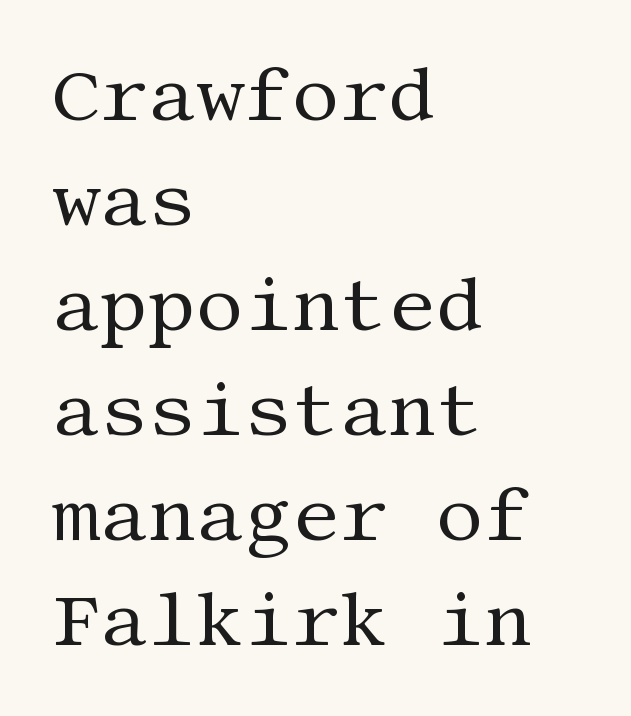
{"serif": "yes", "italic": "no", "bold": "no", "weight": "regular", "width": "normal", "stroke_contrast": "medium", "x_height": "large", "underline": "no", "align": "left", "line_spacing": "normal", "line_spacing_ratio": 1.4, "letter_spacing": "normal", "letter_spacing_em": 0.0, "glyph_px": 75}
